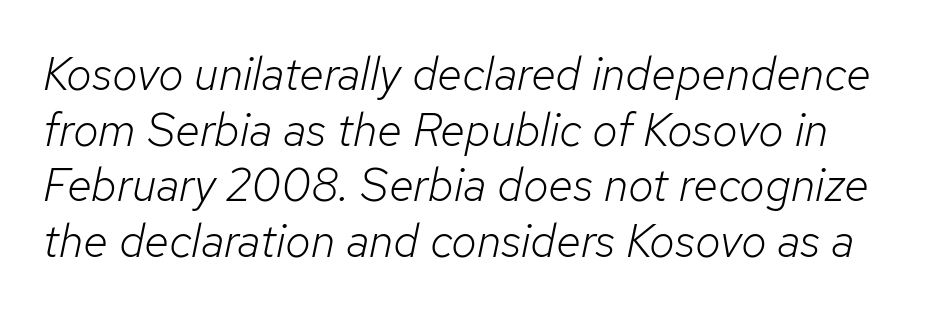
{"italic": "yes", "lean": "right", "slant_degrees": 12, "bold": "no", "weight": "light", "width": "normal", "stroke_contrast": "low", "x_height": "medium", "monospaced": "no", "underline": "no", "line_spacing_ratio": 1.21, "letter_spacing": "normal", "letter_spacing_em": 0.0, "glyph_px": 46}
